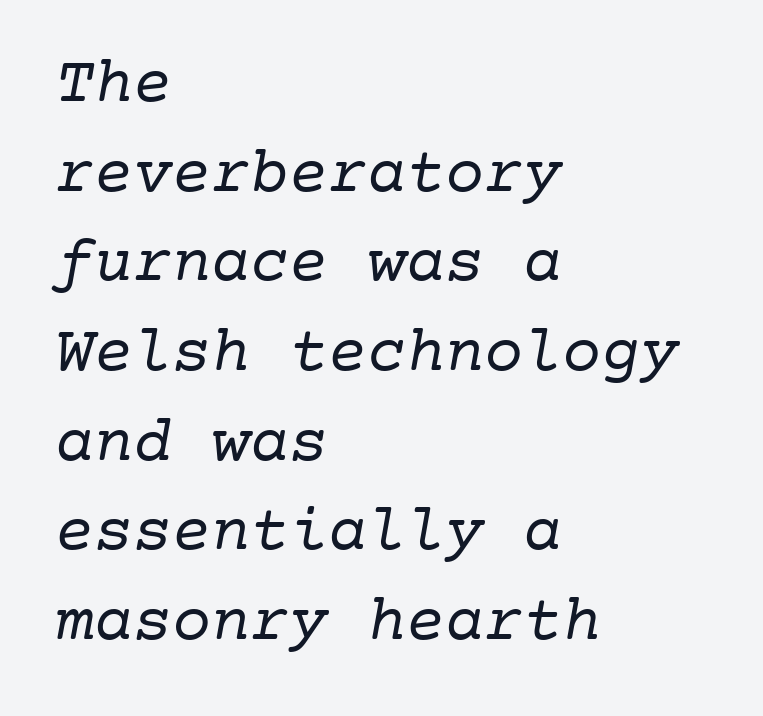
{"serif": "yes", "bold": "no", "weight": "regular", "width": "normal", "stroke_contrast": "low", "x_height": "medium", "monospaced": "yes", "underline": "no", "align": "left", "line_spacing": "normal", "line_spacing_ratio": 1.38, "letter_spacing": "normal", "letter_spacing_em": 0.0, "glyph_px": 65}
